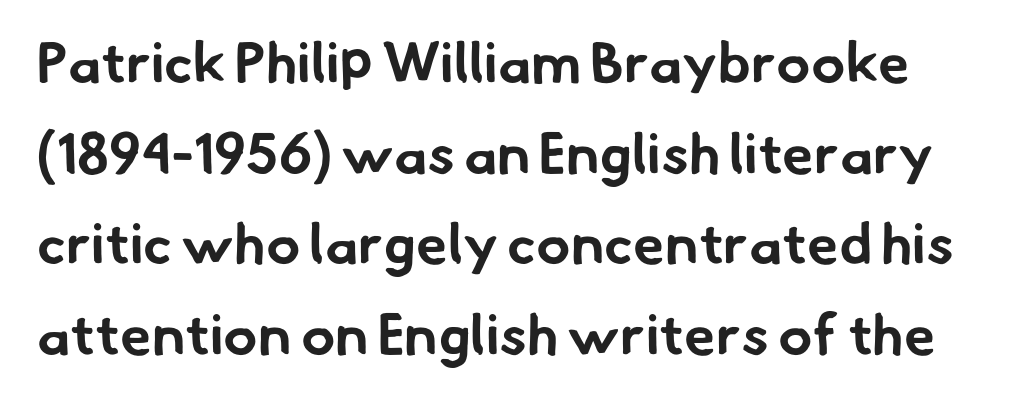
The area under the type is left untouched. Heft: maximum for text — a bold. You can tell from the bare stems that sans-serif type was used. Is there much room between lines? A standard amount, neither cramped nor airy.
